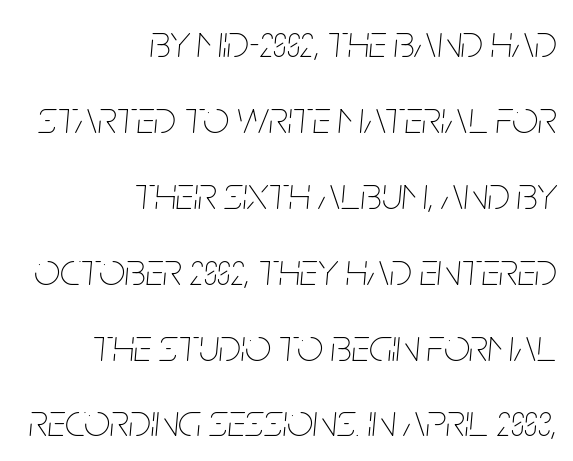
One-word summary of the alignment: right. What's the leading like? Ordinary, nothing unusual. Stem width sits at or under what a default text font uses. This sample has the flowing, uneven cadence of proportional lettering.
